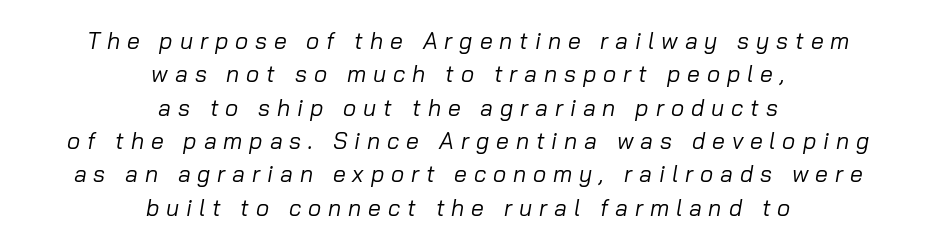
{"italic": "yes", "lean": "right", "slant_degrees": 10, "bold": "no", "underline": "no", "align": "center", "line_spacing": "normal", "line_spacing_ratio": 1.45, "letter_spacing": "wide", "letter_spacing_em": 0.3, "glyph_px": 23}
